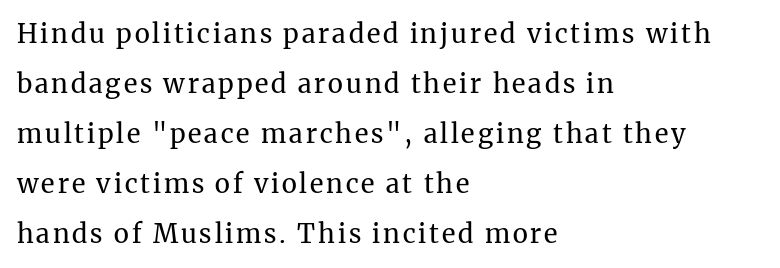
{"italic": "no", "bold": "no", "underline": "no", "align": "left", "line_spacing": "loose", "line_spacing_ratio": 1.92, "glyph_px": 26}
